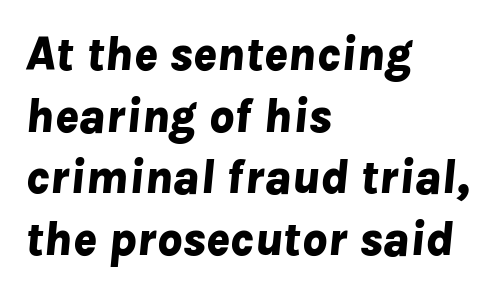
{"italic": "yes", "lean": "right", "slant_degrees": 8, "bold": "yes", "weight": "bold", "width": "normal", "stroke_contrast": "low", "x_height": "medium", "monospaced": "no", "underline": "no", "align": "left", "line_spacing": "normal", "line_spacing_ratio": 1.26, "letter_spacing": "normal", "letter_spacing_em": 0.0, "glyph_px": 49}
